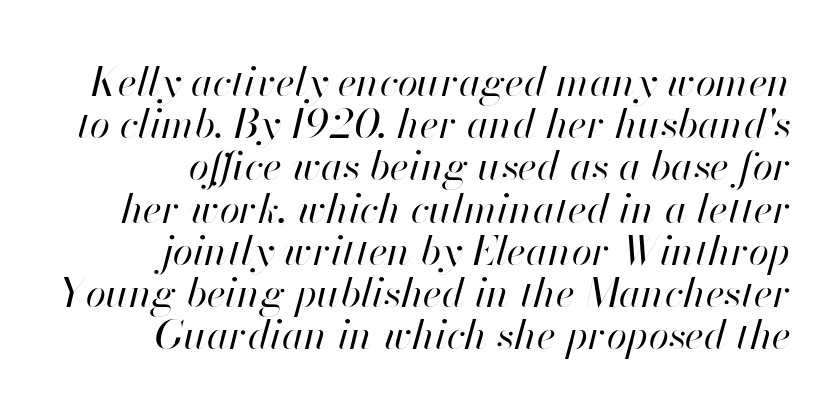
{"italic": "yes", "lean": "right", "slant_degrees": 13, "bold": "no", "weight": "regular", "width": "normal", "stroke_contrast": "high", "x_height": "small", "monospaced": "no", "underline": "no", "align": "right", "line_spacing": "tight", "line_spacing_ratio": 1.03, "letter_spacing": "normal", "letter_spacing_em": 0.0, "glyph_px": 41}
